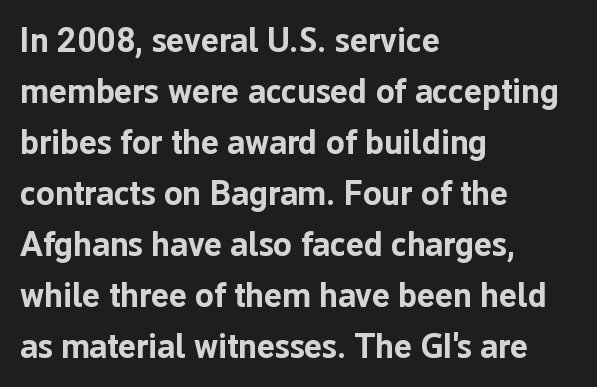
The image shows 34 px bold sans-serif type, upright; set left-aligned, normal line spacing (1.5x), normal letter spacing, not underlined; low stroke contrast and a medium x-height.
